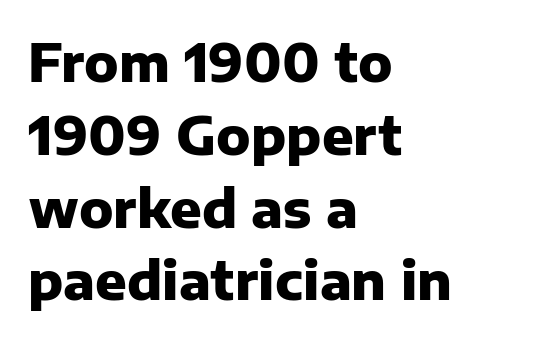
The image shows 52 px heavy sans-serif type, upright; set left-aligned, normal line spacing (1.4x), normal letter spacing, not underlined; low stroke contrast and a medium x-height.
